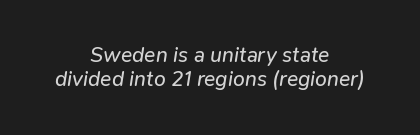
Q: Is the text bold? A: No.
Q: Is the text italic (slanted)? A: Yes, it leans right by about 9 degrees.
Q: Is the text underlined? A: No.
Q: How is the paragraph aligned? A: Centered.
Q: Is the spacing between letters normal or unusually wide? A: Normal.
Q: Is the spacing between lines tight, normal or loose? A: Tight.
